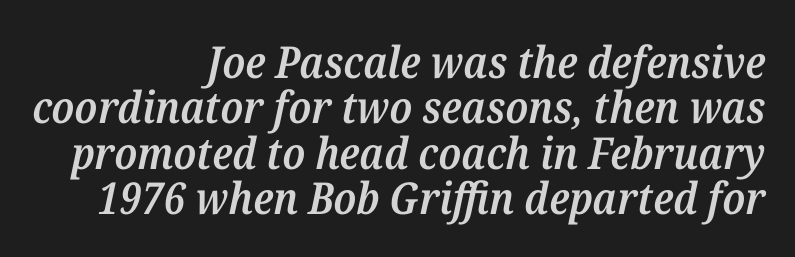
{"serif": "yes", "italic": "yes", "lean": "right", "slant_degrees": 12, "bold": "semi", "weight": "semibold", "width": "normal", "stroke_contrast": "medium", "x_height": "medium", "monospaced": "no", "underline": "no", "align": "right", "line_spacing": "tight", "line_spacing_ratio": 1.03, "letter_spacing": "normal", "letter_spacing_em": 0.0, "glyph_px": 44}
